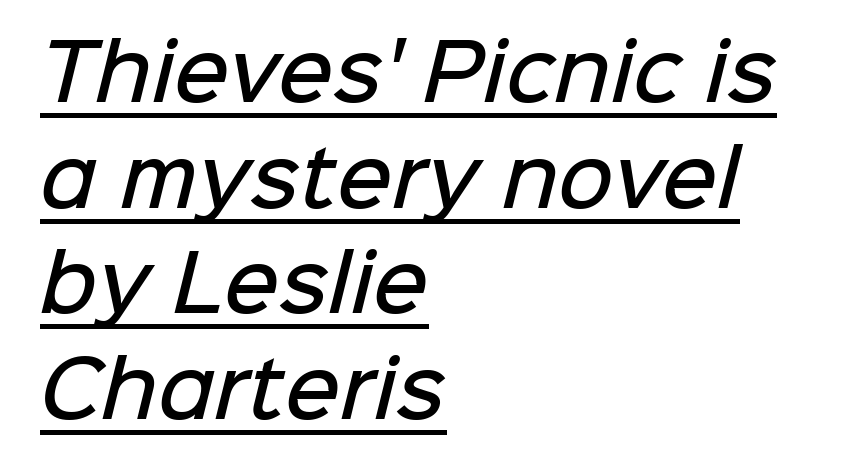
Q: Is the text bold? A: Semi-bold.
Q: Is the typeface a serif or a sans-serif typeface? A: Sans-serif.
Q: Is the text underlined? A: Yes.
Q: How is the paragraph aligned? A: Left-aligned.
Q: Is the spacing between letters normal or unusually wide? A: Normal.
Q: Is the spacing between lines tight, normal or loose? A: Normal.
Q: Width (condensed, normal, or wide)? A: Normal.
Q: Stroke contrast? A: Low.
Q: x-height? A: Medium.
Q: Monospaced? A: No.
